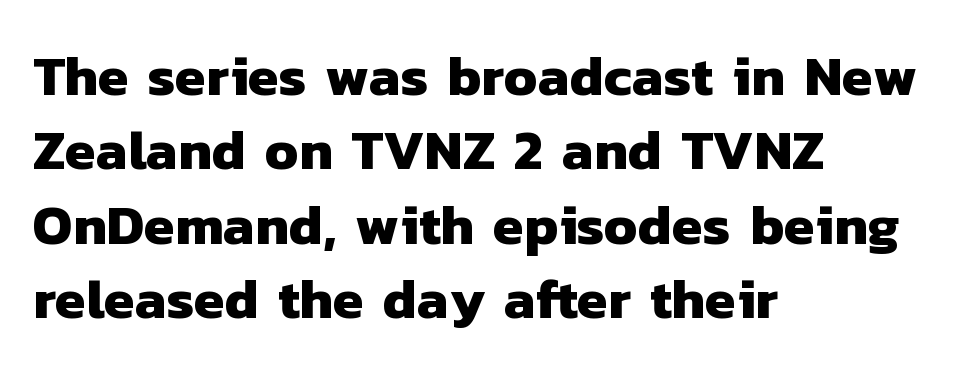
Q: Is the text bold? A: Yes.
Q: Is the typeface a serif or a sans-serif typeface? A: Sans-serif.
Q: Is the text underlined? A: No.
Q: How is the paragraph aligned? A: Left-aligned.
Q: Is the spacing between letters normal or unusually wide? A: Normal.
Q: Is the spacing between lines tight, normal or loose? A: Normal.
Q: Width (condensed, normal, or wide)? A: Normal.
Q: Stroke contrast? A: Low.
Q: x-height? A: Medium.
Q: Monospaced? A: No.
